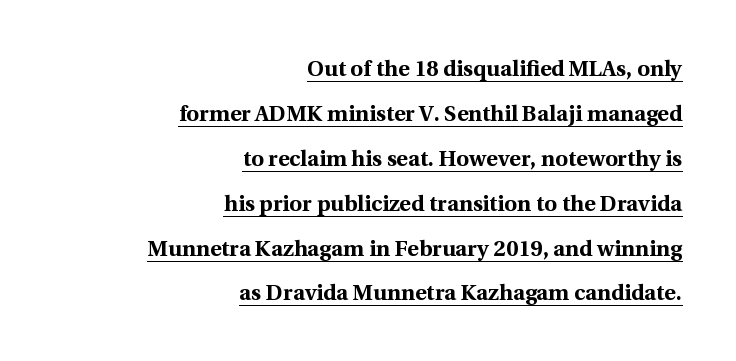
The image shows 22 px bold type, upright; set right-aligned, loose line spacing (2.04x), normal letter spacing, underlined.
